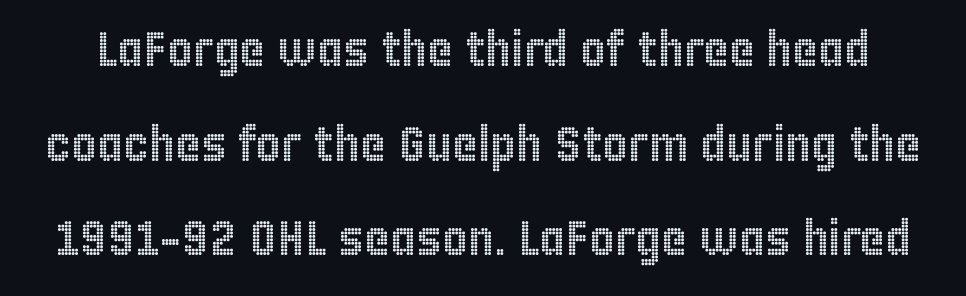
{"italic": "no", "width": "condensed", "x_height": "large", "monospaced": "no", "underline": "no", "line_spacing": "loose", "line_spacing_ratio": 1.93, "letter_spacing": "normal", "letter_spacing_em": 0.0, "glyph_px": 49}
